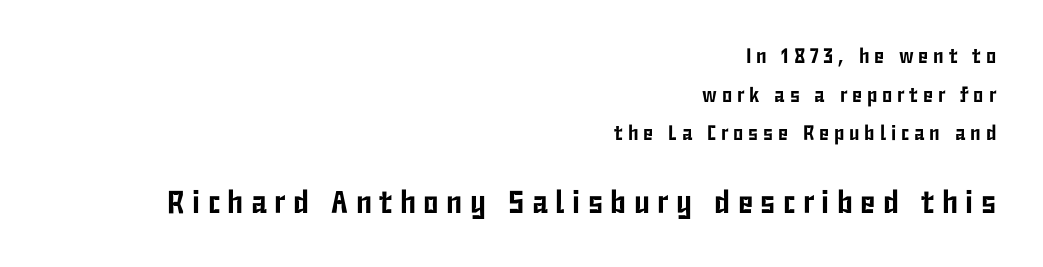
{"serif": "no", "italic": "no", "width": "condensed", "stroke_contrast": "low", "x_height": "medium", "monospaced": "no", "underline": "no", "align": "right", "line_spacing_ratio": 1.84, "letter_spacing": "wide", "letter_spacing_em": 0.23, "larger_block": "second", "size_ratio": 1.52, "glyph_px": 32}
